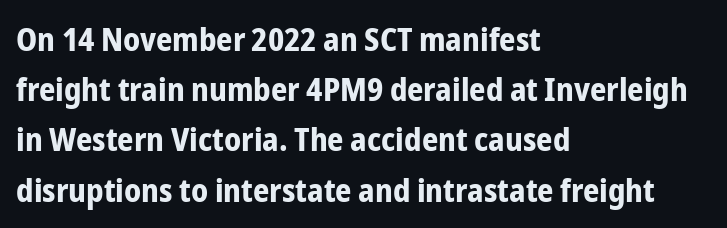
The image shows 32 px bold, condensed sans-serif type, upright; set left-aligned, normal line spacing (1.57x), normal letter spacing, not underlined; low stroke contrast and a medium x-height.
